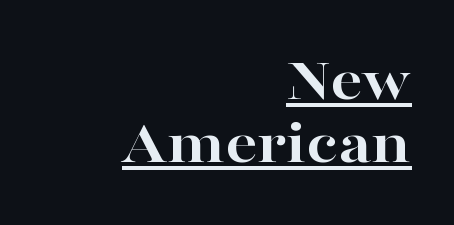
Compared with a flush-left layout, this one pins lines to the opposite, right side. You'd pick this weight for a headline — it's a proper bold. Summary of vertical rhythm: compact, with narrow interline spacing. Posture: upright roman. Is this a fixed-width face? No — the glyphs have proportional, varying widths. The passage shown has conventional tracking throughout.
